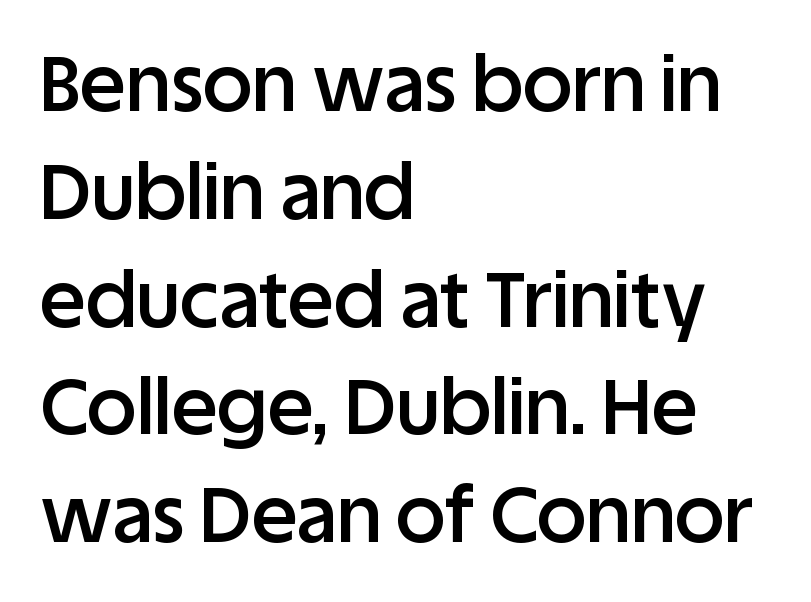
The image shows 77 px semibold sans-serif type, upright; set left-aligned, normal line spacing (1.4x), normal letter spacing, not underlined; low stroke contrast and a large x-height.
